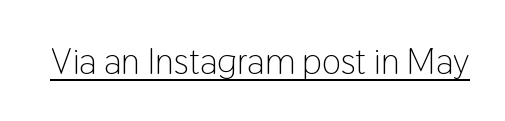
The image shows 37 px light, condensed sans-serif type, upright; set normal letter spacing, underlined; low stroke contrast and a medium x-height.
